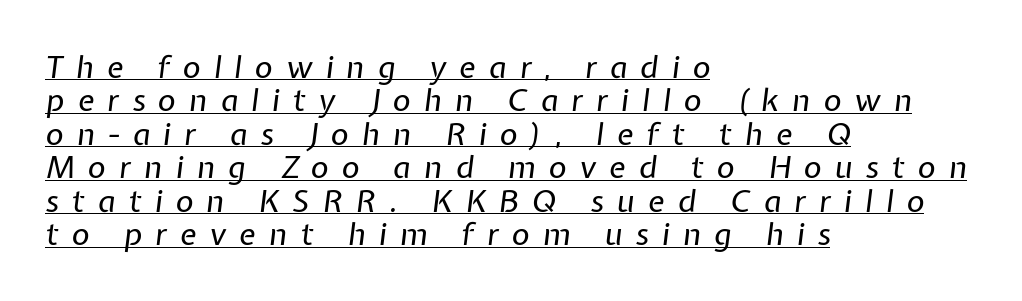
Q: Is the text bold? A: No.
Q: Is the text italic (slanted)? A: Yes, it leans right by about 7 degrees.
Q: Is the text underlined? A: Yes.
Q: How is the paragraph aligned? A: Left-aligned.
Q: Is the spacing between letters normal or unusually wide? A: Unusually wide.
Q: Is the spacing between lines tight, normal or loose? A: Tight.
Q: Width (condensed, normal, or wide)? A: Normal.
Q: Stroke contrast? A: Low.
Q: x-height? A: Medium.
Q: Monospaced? A: No.
